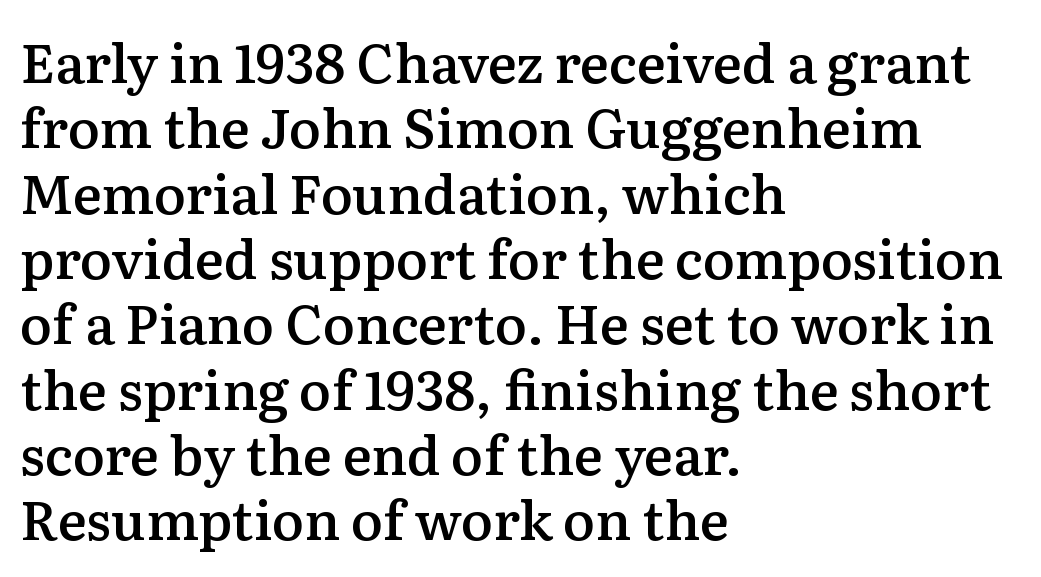
Q: Is the text bold? A: Semi-bold.
Q: Is the text italic (slanted)? A: No, it is upright.
Q: Is the typeface a serif or a sans-serif typeface? A: Serif.
Q: Is the text underlined? A: No.
Q: How is the paragraph aligned? A: Left-aligned.
Q: Is the spacing between letters normal or unusually wide? A: Normal.
Q: Width (condensed, normal, or wide)? A: Normal.
Q: Stroke contrast? A: Medium.
Q: x-height? A: Medium.
Q: Monospaced? A: No.
